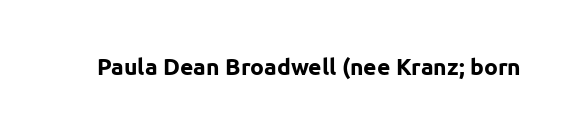
{"italic": "no", "bold": "yes", "underline": "no", "letter_spacing": "normal", "letter_spacing_em": 0.0, "glyph_px": 23}
